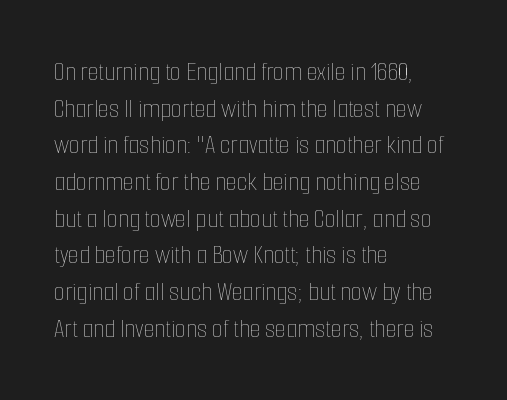
{"italic": "no", "bold": "no", "weight": "thin", "width": "condensed", "stroke_contrast": "low", "x_height": "medium", "monospaced": "no", "underline": "no", "align": "left", "line_spacing": "normal", "line_spacing_ratio": 1.31, "letter_spacing": "normal", "letter_spacing_em": 0.0, "glyph_px": 28}
